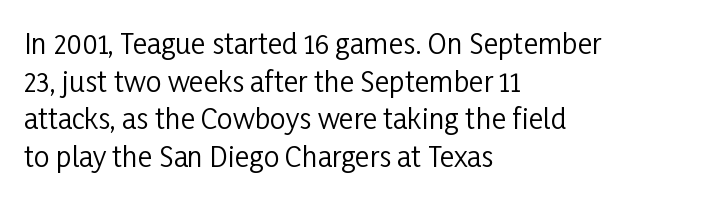
{"serif": "no", "italic": "no", "bold": "no", "weight": "regular", "width": "condensed", "stroke_contrast": "low", "x_height": "medium", "monospaced": "no", "underline": "no", "align": "left", "line_spacing": "normal", "line_spacing_ratio": 1.34, "letter_spacing": "normal", "letter_spacing_em": 0.0, "glyph_px": 28}
